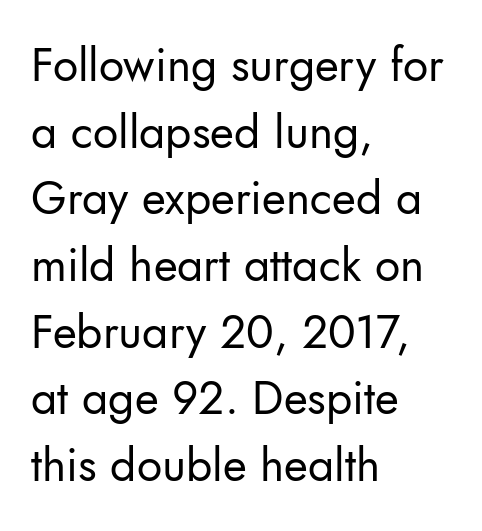
Look at the tracking — it's just the regular setting, nothing added. Plain, unruled lines of type. Stroke mass is kept to a normal reading level or below. Compared with a centered layout, this one pins lines to the left instead.
